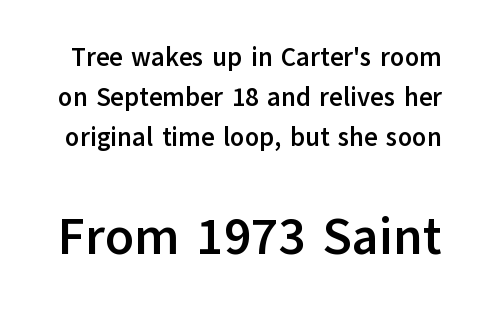
The sample has been set heavy, in full bold. The block of text has a typical density, with ordinary space between rows. Italic? Not at all — the glyphs are vertical. The passage shown begins with its smaller block and ends with its larger one. The passage shown is typed in a proportional face where columns would drift. Stroke terminals: plain, sans-serif.
